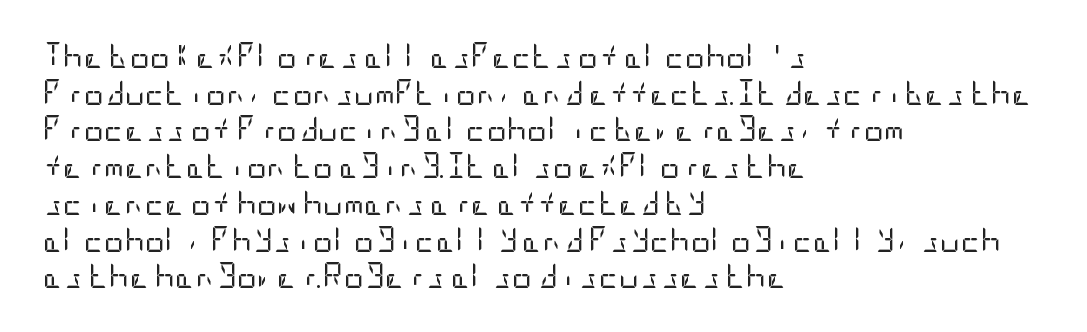
The image shows 25 px text type, upright; set left-aligned, normal line spacing (1.47x), normal letter spacing, not underlined.
